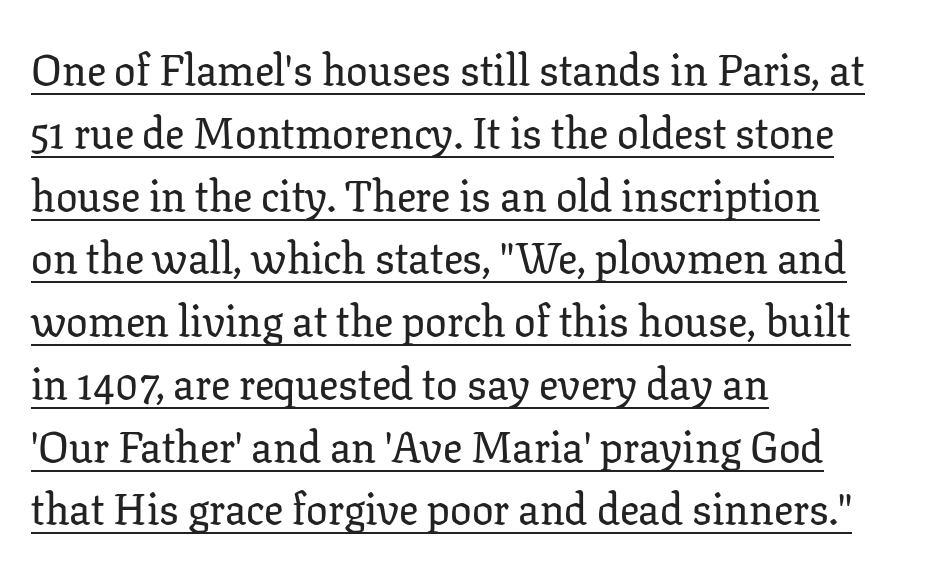
Q: Is the text italic (slanted)? A: No, it is upright.
Q: Is the typeface a serif or a sans-serif typeface? A: Serif.
Q: Is the text underlined? A: Yes.
Q: How is the paragraph aligned? A: Left-aligned.
Q: Is the spacing between letters normal or unusually wide? A: Normal.
Q: Is the spacing between lines tight, normal or loose? A: Normal.
Q: Width (condensed, normal, or wide)? A: Normal.
Q: Stroke contrast? A: Low.
Q: x-height? A: Medium.
Q: Monospaced? A: No.
